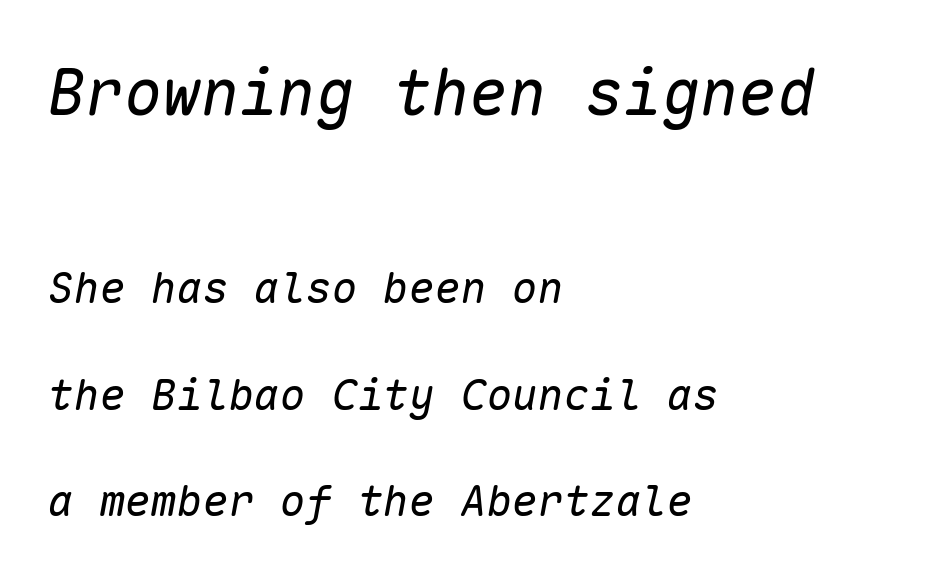
{"italic": "yes", "lean": "right", "slant_degrees": 10, "bold": "no", "weight": "regular", "width": "normal", "stroke_contrast": "low", "x_height": "medium", "monospaced": "yes", "underline": "no", "align": "left", "line_spacing": "loose", "line_spacing_ratio": 2.48, "letter_spacing": "normal", "letter_spacing_em": 0.0, "larger_block": "first", "size_ratio": 1.49, "glyph_px": 64}
